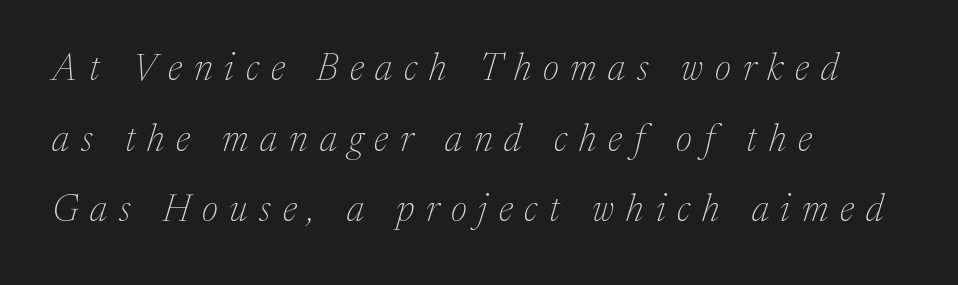
{"serif": "yes", "italic": "yes", "lean": "right", "slant_degrees": 17, "bold": "no", "weight": "thin", "width": "normal", "stroke_contrast": "medium", "x_height": "medium", "monospaced": "no", "underline": "no", "align": "left", "line_spacing_ratio": 1.86, "letter_spacing": "wide", "letter_spacing_em": 0.31, "glyph_px": 38}
